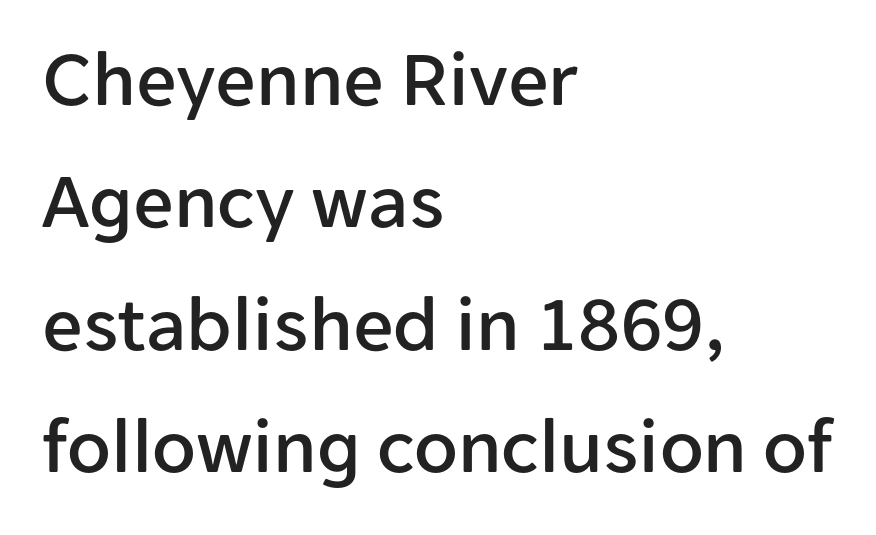
Q: Is the text italic (slanted)? A: No, it is upright.
Q: Is the typeface a serif or a sans-serif typeface? A: Sans-serif.
Q: Is the text underlined? A: No.
Q: How is the paragraph aligned? A: Left-aligned.
Q: Is the spacing between letters normal or unusually wide? A: Normal.
Q: Is the spacing between lines tight, normal or loose? A: Normal.
Q: Width (condensed, normal, or wide)? A: Normal.
Q: Stroke contrast? A: Low.
Q: x-height? A: Medium.
Q: Monospaced? A: No.
